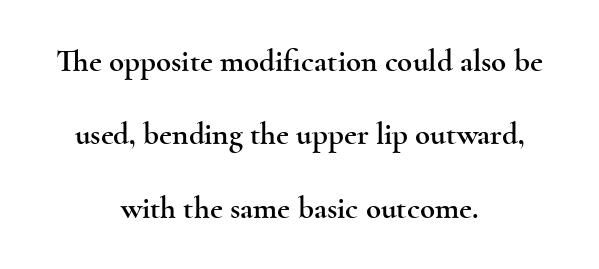
Q: Is the text italic (slanted)? A: No, it is upright.
Q: Is the typeface a serif or a sans-serif typeface? A: Serif.
Q: Is the text underlined? A: No.
Q: How is the paragraph aligned? A: Centered.
Q: Is the spacing between letters normal or unusually wide? A: Normal.
Q: Is the spacing between lines tight, normal or loose? A: Loose.
Q: Width (condensed, normal, or wide)? A: Wide.
Q: x-height? A: Small.
Q: Monospaced? A: No.
